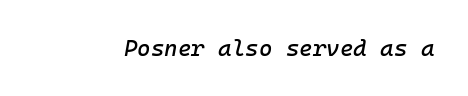
Decoration check: the copy has no underline. An italicized treatment has been applied to the whole sample. Each word holds together tightly as a unit, with standard inter-letter gaps.
